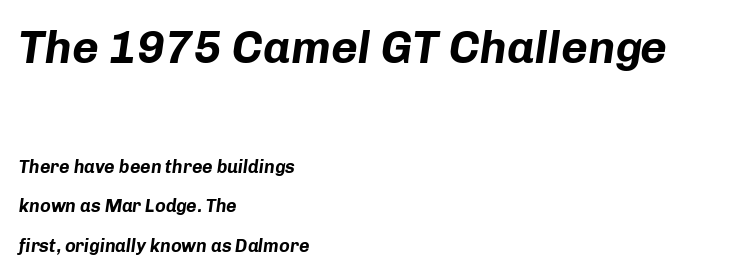
{"italic": "yes", "lean": "right", "slant_degrees": 8, "bold": "yes", "weight": "bold", "width": "normal", "stroke_contrast": "low", "x_height": "medium", "monospaced": "no", "underline": "no", "align": "left", "line_spacing": "loose", "line_spacing_ratio": 2.18, "letter_spacing": "normal", "letter_spacing_em": 0.0, "larger_block": "first", "size_ratio": 2.56, "glyph_px": 46}
